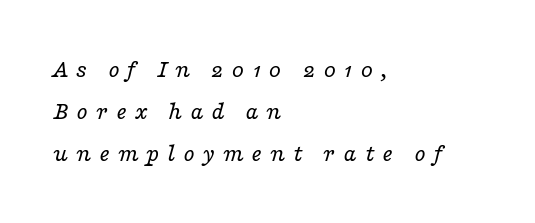
The image shows 26 px text type, italic (leaning right); set left-aligned, normal line spacing (1.61x), unusually wide letter spacing (+0.29 em), not underlined.
